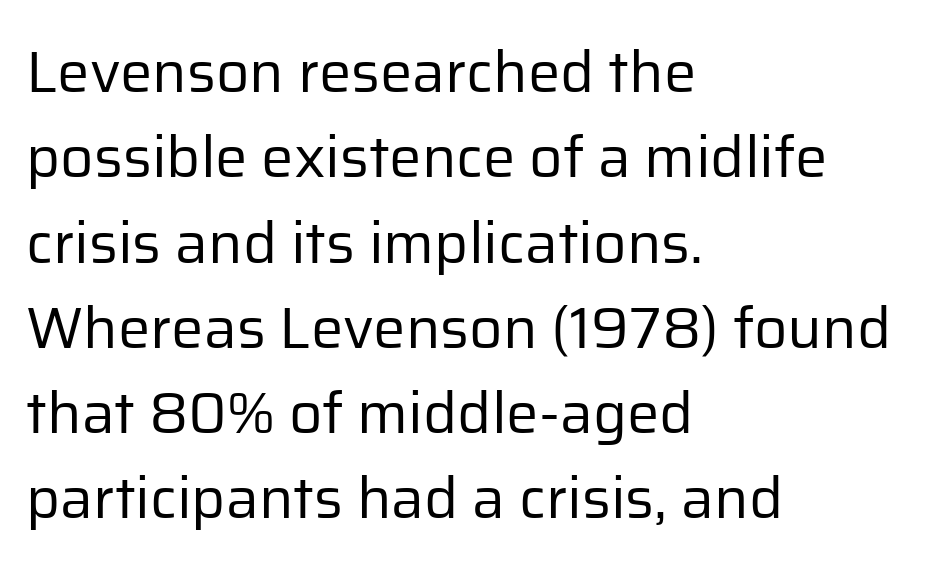
The image shows 58 px regular-weight sans-serif type, upright; set left-aligned, normal line spacing (1.47x), normal letter spacing, not underlined; low stroke contrast and a medium x-height.
